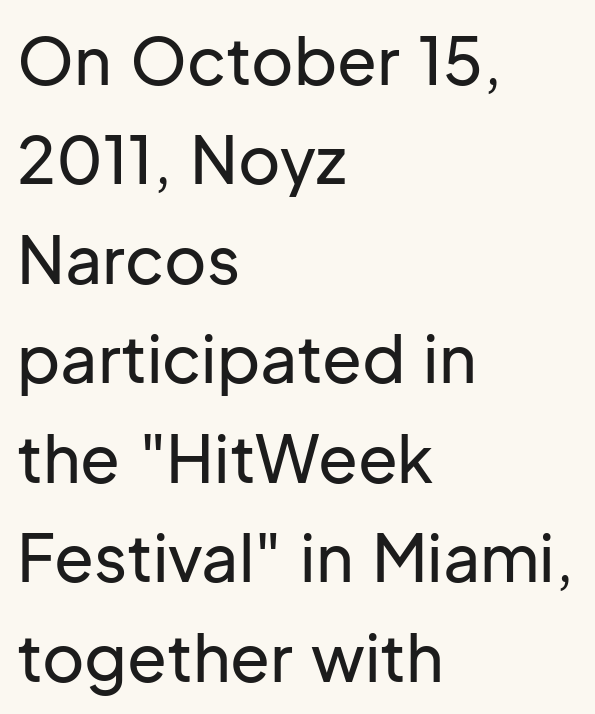
{"serif": "no", "italic": "no", "width": "normal", "stroke_contrast": "low", "x_height": "medium", "monospaced": "no", "underline": "no", "align": "left", "line_spacing": "normal", "line_spacing_ratio": 1.53, "letter_spacing": "normal", "letter_spacing_em": 0.0, "glyph_px": 65}
